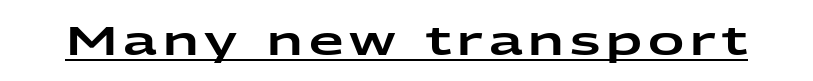
Q: Is the text italic (slanted)? A: No, it is upright.
Q: Is the typeface a serif or a sans-serif typeface? A: Sans-serif.
Q: Is the text underlined? A: Yes.
Q: Width (condensed, normal, or wide)? A: Wide.
Q: Stroke contrast? A: Low.
Q: x-height? A: Medium.
Q: Monospaced? A: No.
